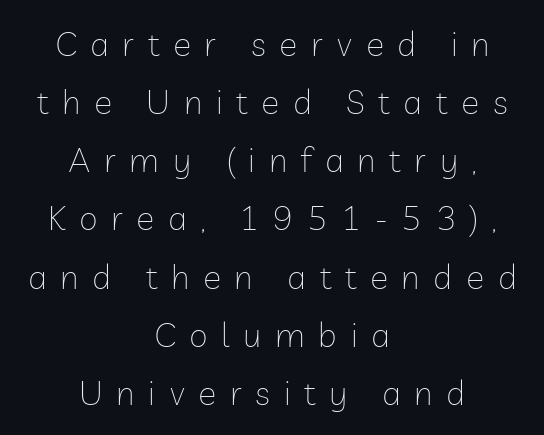
The gaps between neighbouring characters are conspicuously large. Think of a printed novel: that variable character pitch is what you see here. Rule under the text: the space is simply empty. Unlike italic type, these characters show no tilt at all. Check where the strokes stop: nothing finishes them off — pure sans. Reading down the block, each line starts at a different indent, mirrored at its end.
